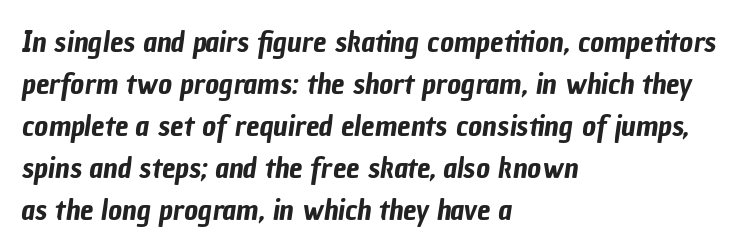
Q: Is the typeface a serif or a sans-serif typeface? A: Sans-serif.
Q: Is the text underlined? A: No.
Q: How is the paragraph aligned? A: Left-aligned.
Q: Is the spacing between letters normal or unusually wide? A: Normal.
Q: Is the spacing between lines tight, normal or loose? A: Normal.
Q: Width (condensed, normal, or wide)? A: Condensed.
Q: Stroke contrast? A: Low.
Q: x-height? A: Medium.
Q: Monospaced? A: No.
